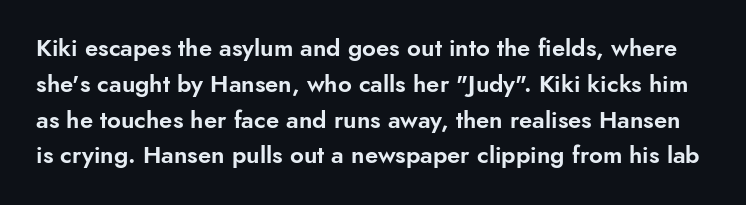
The image shows 24 px text type, upright; set normal line spacing (1.49x), normal letter spacing, not underlined.
